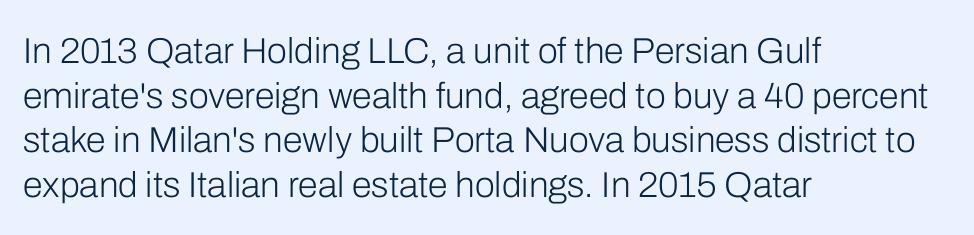
{"serif": "no", "italic": "no", "bold": "no", "weight": "light", "width": "normal", "stroke_contrast": "low", "x_height": "medium", "monospaced": "no", "underline": "no", "align": "left", "line_spacing_ratio": 1.24, "letter_spacing": "normal", "letter_spacing_em": 0.0, "glyph_px": 36}
